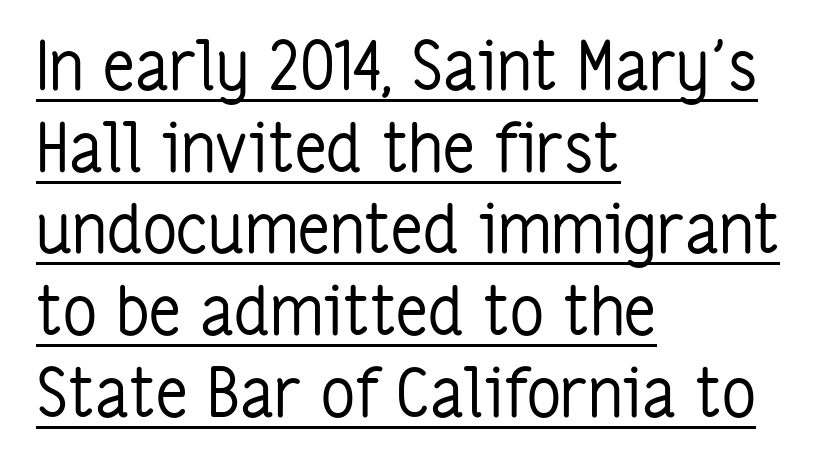
{"serif": "no", "italic": "no", "bold": "no", "weight": "regular", "width": "condensed", "stroke_contrast": "low", "x_height": "medium", "monospaced": "no", "underline": "yes", "align": "left", "line_spacing_ratio": 1.22, "letter_spacing": "normal", "letter_spacing_em": 0.0, "glyph_px": 67}
